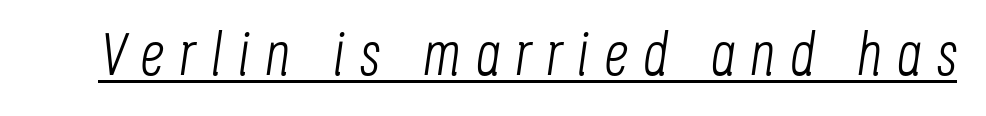
The type is letterspaced generously, with wide tracking. Slanted lettering throughout. The face used here is proportionally spaced, like ordinary book or web type. In designer terms, the underline attribute is active on this setting. The font is comparable to plain body text, perhaps lighter.
